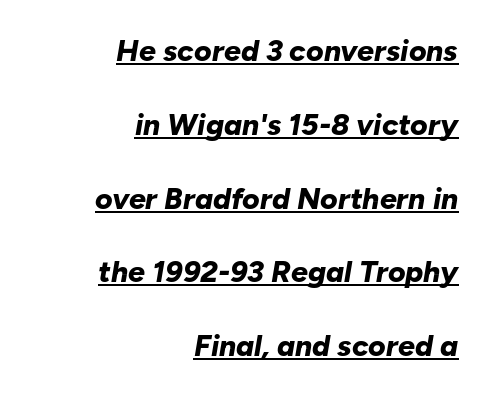
Q: Is the text bold? A: Yes.
Q: Is the text italic (slanted)? A: Yes, it leans right by about 10 degrees.
Q: Is the text underlined? A: Yes.
Q: How is the paragraph aligned? A: Right-aligned.
Q: Is the spacing between letters normal or unusually wide? A: Normal.
Q: Is the spacing between lines tight, normal or loose? A: Loose.
Q: Width (condensed, normal, or wide)? A: Normal.
Q: Stroke contrast? A: Low.
Q: x-height? A: Medium.
Q: Monospaced? A: No.
